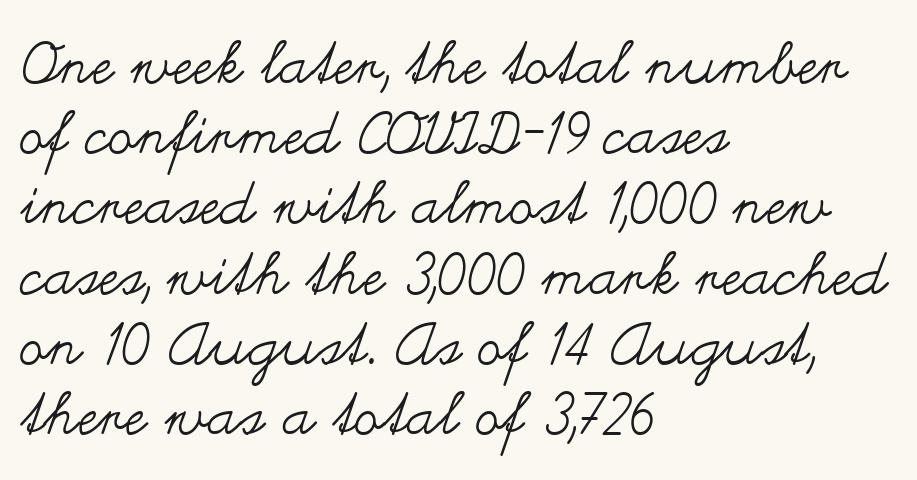
These glyphs show unthickened strokes, regular width or finer. A classic flush-left, rag-right setting is used for this passage. Standard letterfit; no display-style spreading of the glyphs. You could not count columns in this text — the font is proportionally spaced. Words float on clear page, feet unadorned.
